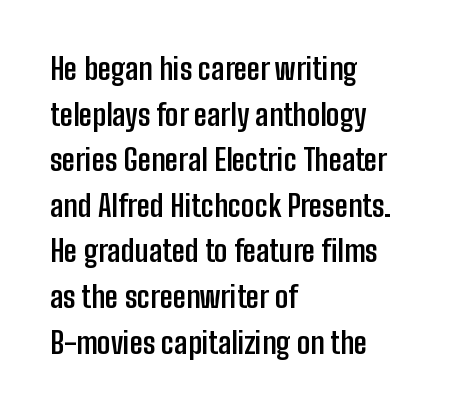
How would I describe the line gaps? Plain and ordinary. Strokes here are thick enough to call this a true bold. Rendered with straight, roman letterforms. Reading down the block, your eye returns to a fixed left position each line.
